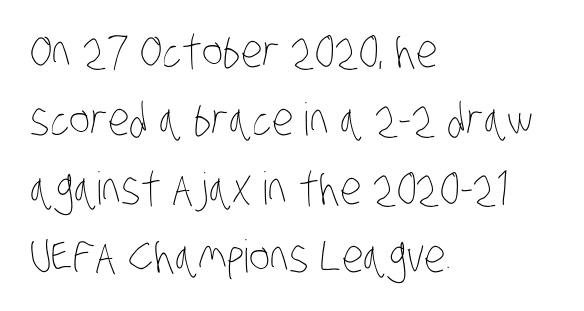
The letterforms sit shoulder to shoulder at normal distance. A quiet, ordinary-to-light weight characterises the typeface. Where is the straight margin? On the left. Looks like regular typesetting: each glyph gets only the width it needs.
